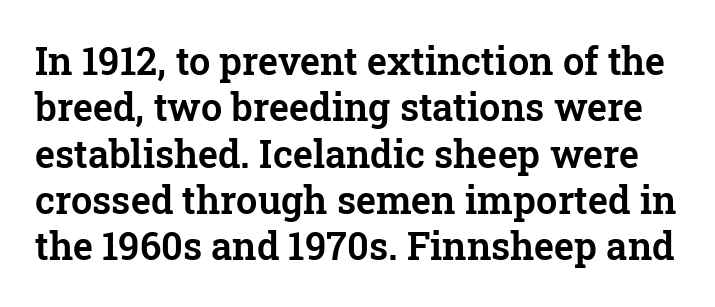
Posture: straight, roman, zero tilt. Here the designer chose a conventional face with non-uniform glyph widths. Glyph-to-glyph distance matches everyday printed text. Font category for this specimen: serif. Decoration check: the copy has no underline.
